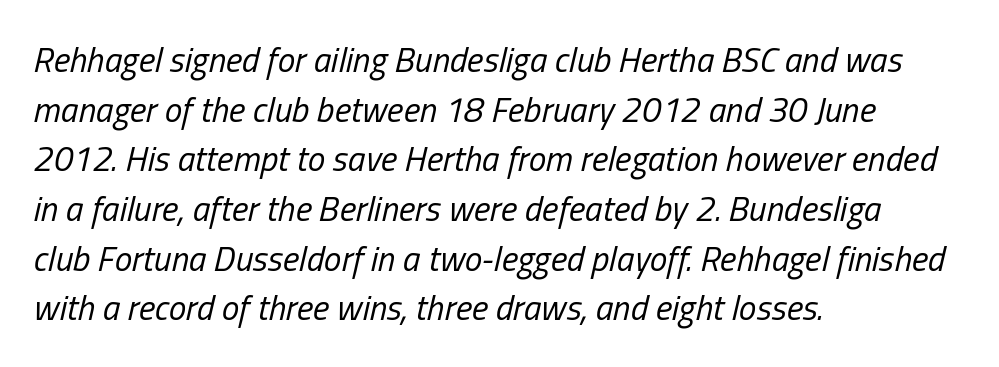
Q: Is the text bold? A: No.
Q: Is the text italic (slanted)? A: Yes, it leans right by about 13 degrees.
Q: Is the text underlined? A: No.
Q: How is the paragraph aligned? A: Left-aligned.
Q: Is the spacing between letters normal or unusually wide? A: Normal.
Q: Is the spacing between lines tight, normal or loose? A: Normal.
Q: Width (condensed, normal, or wide)? A: Condensed.
Q: Stroke contrast? A: Low.
Q: x-height? A: Medium.
Q: Monospaced? A: No.
